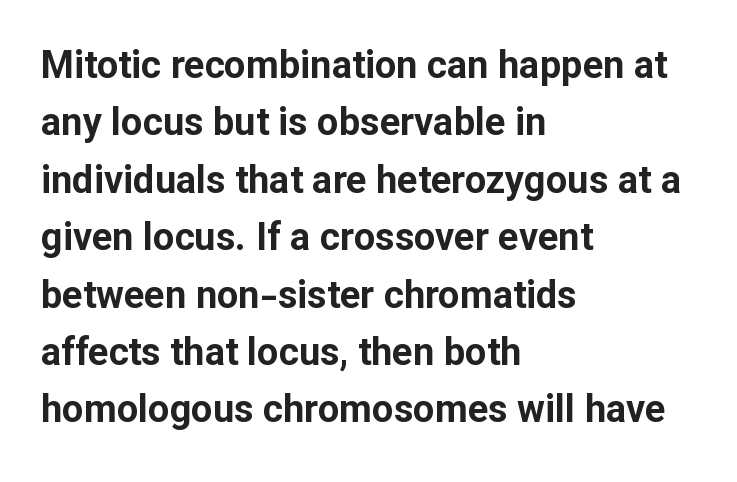
The image shows 38 px bold sans-serif type, upright; set left-aligned, normal line spacing (1.51x), normal letter spacing, not underlined; low stroke contrast and a medium x-height.
